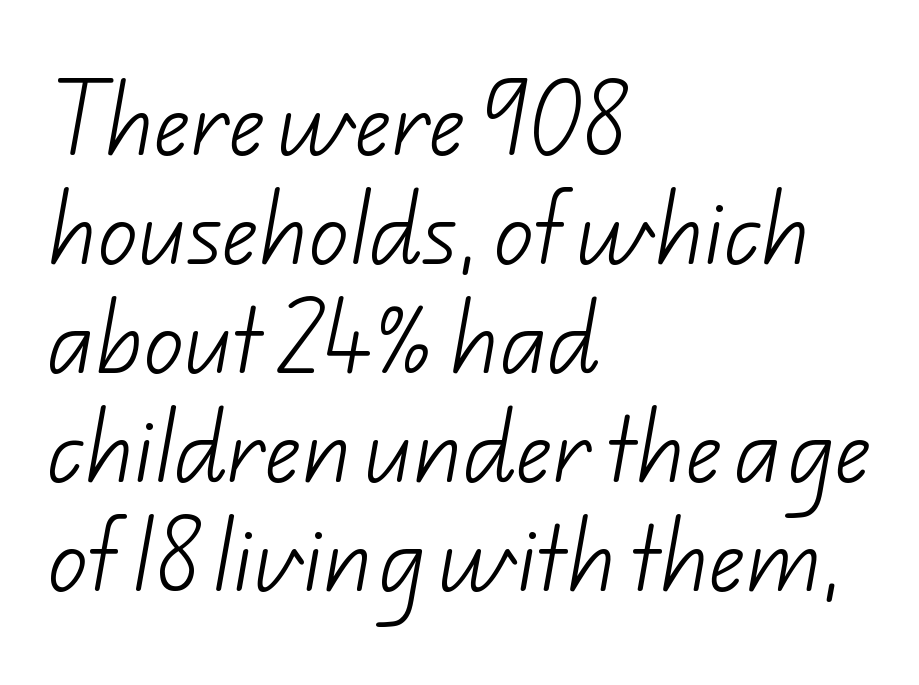
The image shows 79 px light sans-serif type; set left-aligned, normal line spacing (1.38x), normal letter spacing, not underlined; low stroke contrast and a small x-height.
